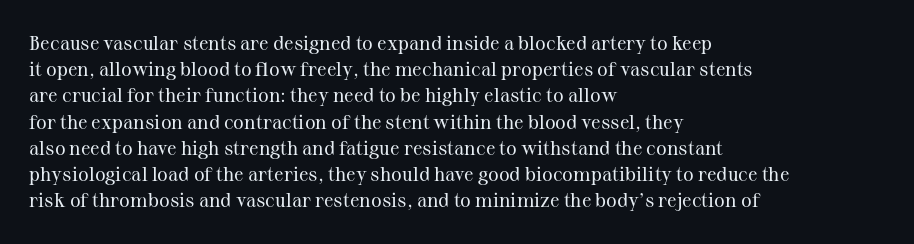
Q: Is the text bold? A: No.
Q: Is the text italic (slanted)? A: No, it is upright.
Q: Is the text underlined? A: No.
Q: How is the paragraph aligned? A: Left-aligned.
Q: Is the spacing between letters normal or unusually wide? A: Normal.
Q: Is the spacing between lines tight, normal or loose? A: Normal.
